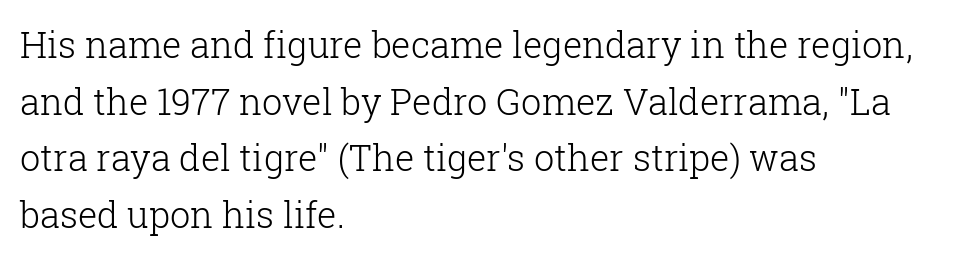
Q: Is the text bold? A: No.
Q: Is the text italic (slanted)? A: No, it is upright.
Q: Is the typeface a serif or a sans-serif typeface? A: Serif.
Q: Is the text underlined? A: No.
Q: How is the paragraph aligned? A: Left-aligned.
Q: Is the spacing between letters normal or unusually wide? A: Normal.
Q: Is the spacing between lines tight, normal or loose? A: Normal.
Q: Width (condensed, normal, or wide)? A: Normal.
Q: Stroke contrast? A: Low.
Q: x-height? A: Medium.
Q: Monospaced? A: No.
